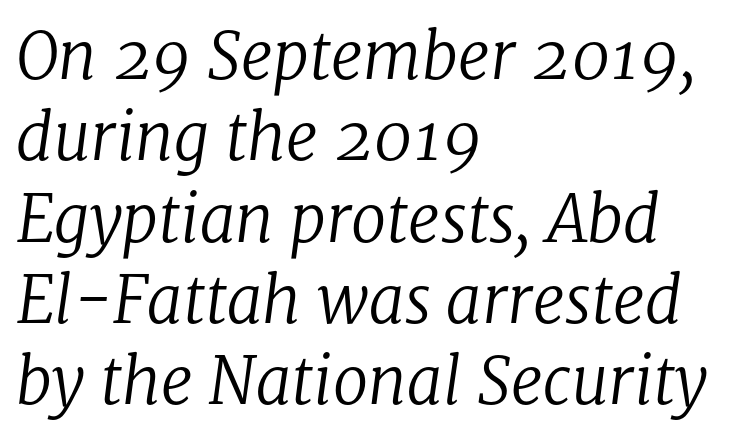
Q: Is the text bold? A: No.
Q: Is the text italic (slanted)? A: Yes, it leans right by about 8 degrees.
Q: Is the typeface a serif or a sans-serif typeface? A: Serif.
Q: Is the text underlined? A: No.
Q: How is the paragraph aligned? A: Left-aligned.
Q: Is the spacing between letters normal or unusually wide? A: Normal.
Q: Is the spacing between lines tight, normal or loose? A: Normal.
Q: Width (condensed, normal, or wide)? A: Normal.
Q: Stroke contrast? A: Low.
Q: x-height? A: Medium.
Q: Monospaced? A: No.
